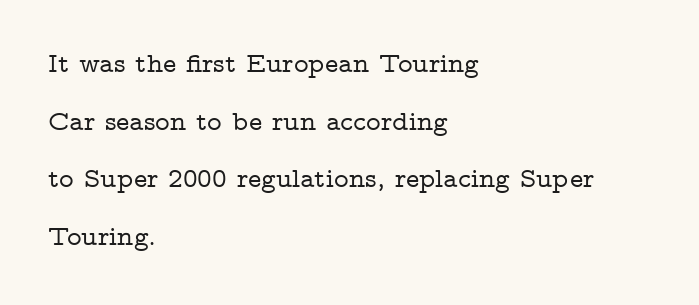
Q: Is the text italic (slanted)? A: No, it is upright.
Q: Is the typeface a serif or a sans-serif typeface? A: Serif.
Q: Is the text underlined? A: No.
Q: How is the paragraph aligned? A: Left-aligned.
Q: Is the spacing between letters normal or unusually wide? A: Normal.
Q: Is the spacing between lines tight, normal or loose? A: Loose.
Q: Width (condensed, normal, or wide)? A: Wide.
Q: Stroke contrast? A: Low.
Q: x-height? A: Medium.
Q: Monospaced? A: No.
